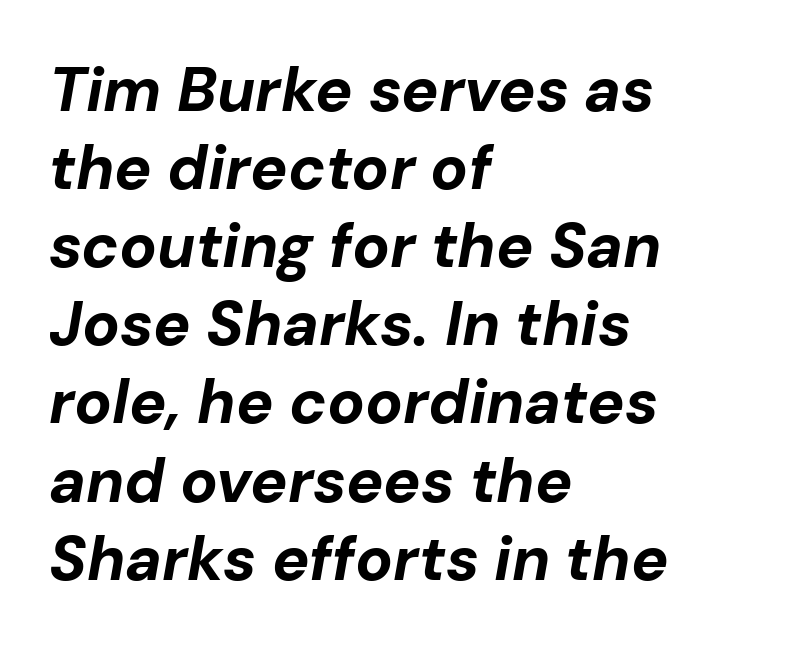
{"italic": "yes", "lean": "right", "slant_degrees": 10, "bold": "yes", "weight": "bold", "width": "normal", "stroke_contrast": "low", "x_height": "medium", "monospaced": "no", "underline": "no", "align": "left", "line_spacing": "normal", "line_spacing_ratio": 1.26, "letter_spacing": "normal", "letter_spacing_em": 0.0, "glyph_px": 62}
